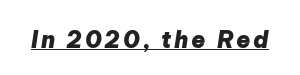
Q: Is the text bold? A: Yes.
Q: Is the text italic (slanted)? A: Yes, it leans right by about 9 degrees.
Q: Is the text underlined? A: Yes.
